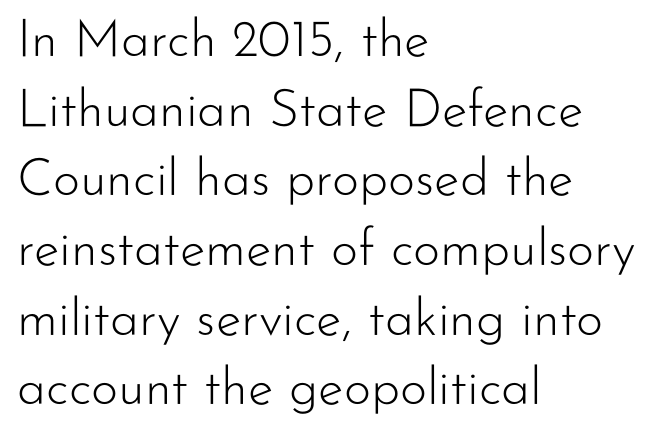
Q: Is the text bold? A: No.
Q: Is the text italic (slanted)? A: No, it is upright.
Q: Is the typeface a serif or a sans-serif typeface? A: Sans-serif.
Q: Is the text underlined? A: No.
Q: How is the paragraph aligned? A: Left-aligned.
Q: Is the spacing between letters normal or unusually wide? A: Normal.
Q: Is the spacing between lines tight, normal or loose? A: Normal.
Q: Width (condensed, normal, or wide)? A: Normal.
Q: Stroke contrast? A: Low.
Q: x-height? A: Small.
Q: Monospaced? A: No.
